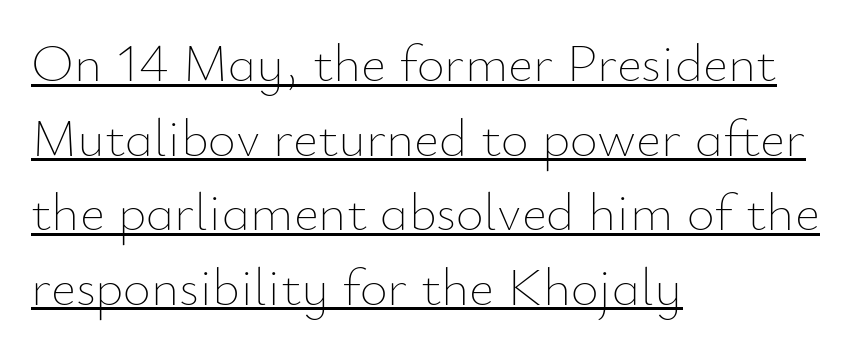
{"italic": "no", "bold": "no", "weight": "thin", "width": "normal", "stroke_contrast": "low", "x_height": "small", "monospaced": "no", "underline": "yes", "align": "left", "line_spacing": "normal", "line_spacing_ratio": 1.38, "letter_spacing": "normal", "letter_spacing_em": 0.0, "glyph_px": 54}
